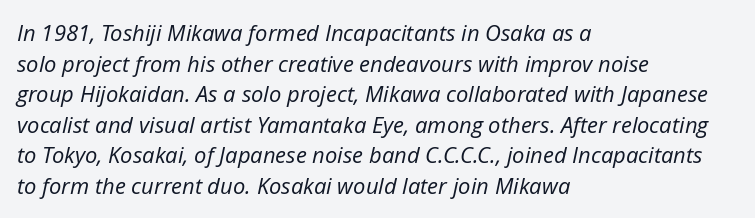
{"italic": "yes", "lean": "right", "slant_degrees": 12, "bold": "no", "underline": "no", "align": "left", "line_spacing": "normal", "line_spacing_ratio": 1.39, "letter_spacing": "normal", "letter_spacing_em": 0.0, "glyph_px": 22}
